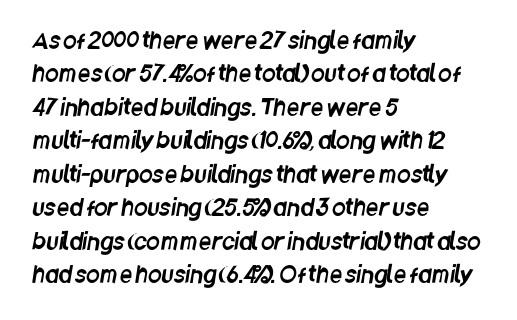
{"underline": "no", "align": "left", "line_spacing": "normal", "line_spacing_ratio": 1.52, "letter_spacing": "normal", "letter_spacing_em": 0.0, "glyph_px": 22}
